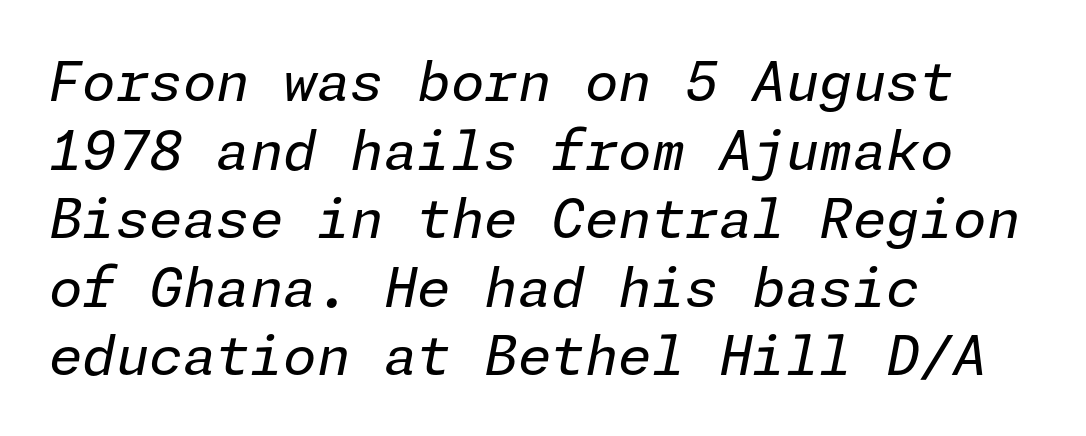
The image shows 54 px regular-weight type, italic (leaning right); set left-aligned, normal line spacing (1.27x), normal letter spacing, not underlined; low stroke contrast and a medium x-height.
